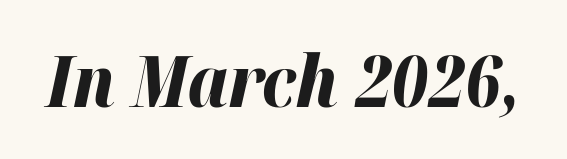
The rendering uses natural spacing where letterforms have individual widths. This rendering features lettering with no underline. Emphasis by weight is at full strength: bold. The specimen reads as italic at a glance. Tracking value appears to be zero — textbook default spacing.
